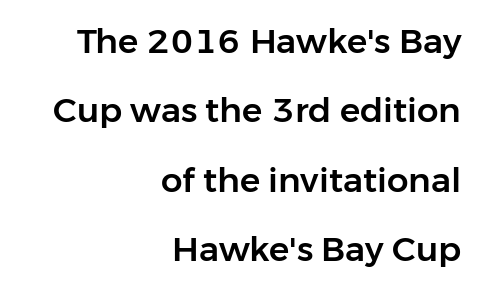
Q: Is the text italic (slanted)? A: No, it is upright.
Q: Is the typeface a serif or a sans-serif typeface? A: Sans-serif.
Q: Is the text underlined? A: No.
Q: How is the paragraph aligned? A: Right-aligned.
Q: Is the spacing between letters normal or unusually wide? A: Normal.
Q: Is the spacing between lines tight, normal or loose? A: Loose.
Q: Width (condensed, normal, or wide)? A: Normal.
Q: Stroke contrast? A: Low.
Q: x-height? A: Medium.
Q: Monospaced? A: No.
